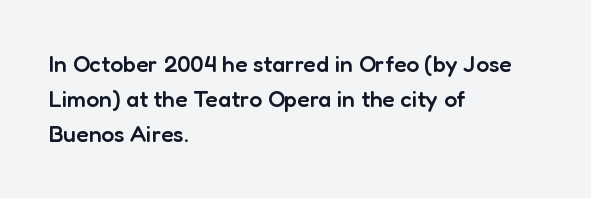
The image shows 23 px text type, upright; set left-aligned, normal line spacing (1.53x), normal letter spacing, not underlined.
